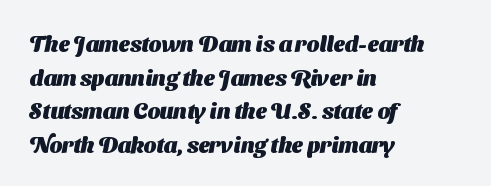
Is the type bold? Yes — the strokes are clearly thick and heavy. Horizontal alignment here is leftward, the default for most running prose. Caption: standard tracking, unaltered. Does the leading feel generous? No, just average. The glyphs are unaccompanied by any horizontal stroke below them.
